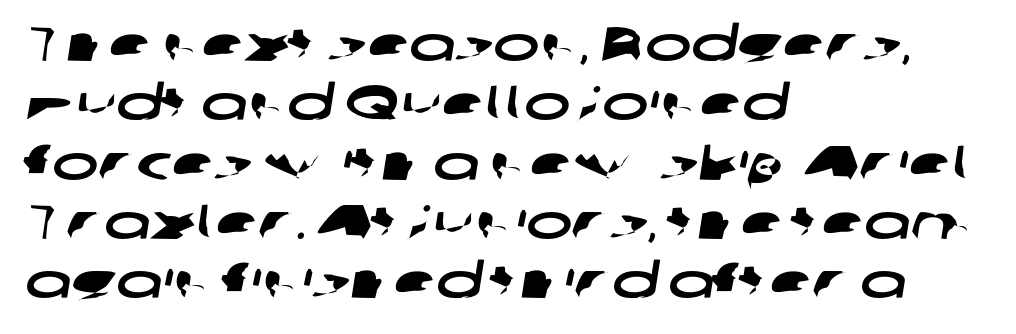
Q: Is the typeface a serif or a sans-serif typeface? A: Sans-serif.
Q: Is the text underlined? A: No.
Q: How is the paragraph aligned? A: Left-aligned.
Q: Is the spacing between letters normal or unusually wide? A: Normal.
Q: Width (condensed, normal, or wide)? A: Wide.
Q: Stroke contrast? A: Low.
Q: x-height? A: Medium.
Q: Monospaced? A: No.
